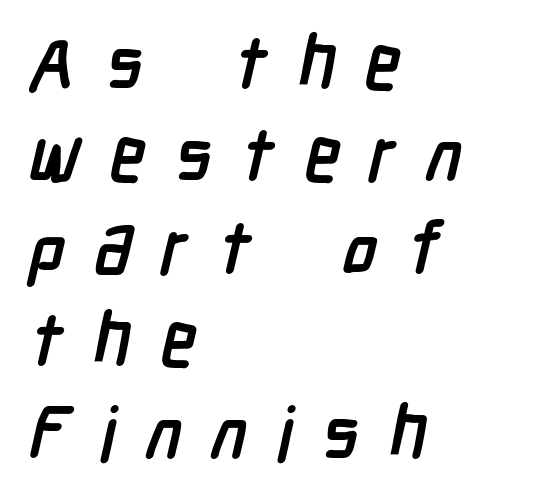
{"serif": "no", "bold": "yes", "weight": "semibold", "width": "condensed", "stroke_contrast": "low", "x_height": "medium", "monospaced": "no", "underline": "no", "align": "left", "line_spacing": "normal", "line_spacing_ratio": 1.25, "letter_spacing": "wide", "letter_spacing_em": 0.39, "glyph_px": 74}
